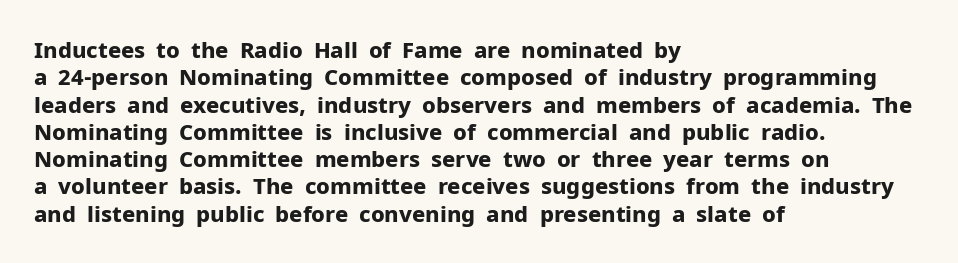
Q: Is the text bold? A: Yes.
Q: Is the text italic (slanted)? A: No, it is upright.
Q: Is the text underlined? A: No.
Q: How is the paragraph aligned? A: Left-aligned.
Q: Is the spacing between letters normal or unusually wide? A: Normal.
